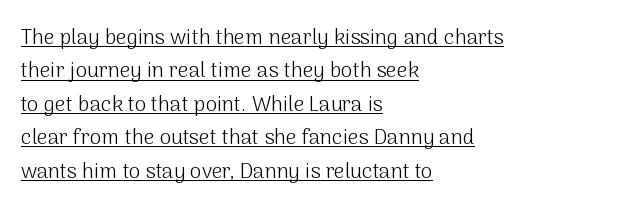
The image shows 21 px text type, upright; set left-aligned, normal line spacing (1.59x), normal letter spacing, underlined.
